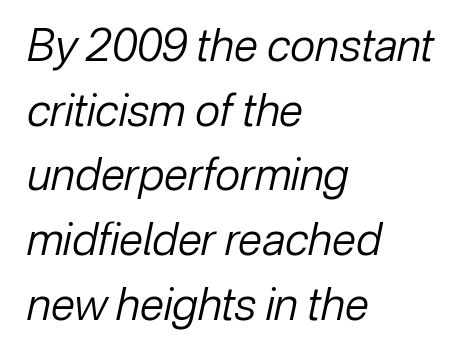
What stands out about the letter spacing? Nothing — it is the standard amount. The glyphs look as if they've been sheared to an angle. This sample has the flowing, uneven cadence of proportional lettering. Typeset ragged right — the left edge is the straight one. No chunkiness to these letters — they're not bold.
